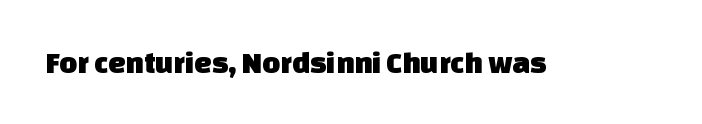
The image shows 31 px sans-serif type; set normal letter spacing, not underlined; low stroke contrast and a large x-height.
